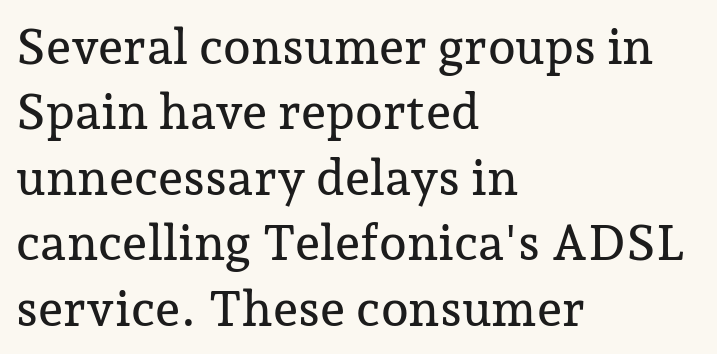
The image shows 50 px serif type, upright; set left-aligned, normal line spacing (1.31x), normal letter spacing, not underlined; low stroke contrast and a medium x-height.
